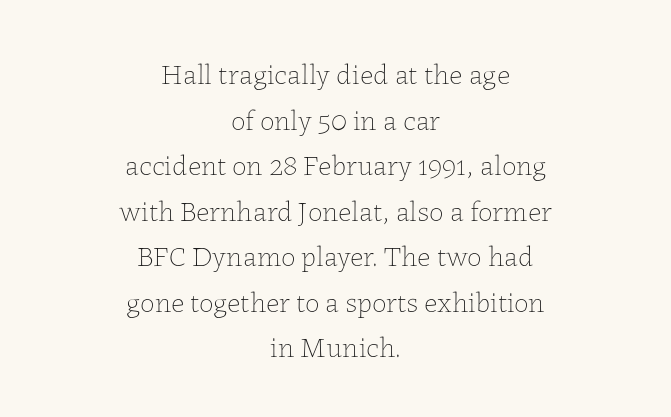
The image shows 29 px thin type, upright; set centered, normal line spacing (1.57x), normal letter spacing, not underlined; low stroke contrast and a medium x-height.
